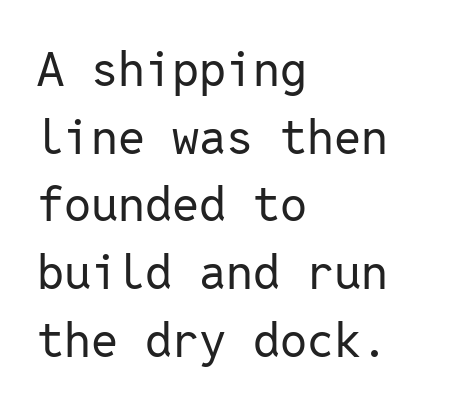
Q: Is the text bold? A: No.
Q: Is the text italic (slanted)? A: No, it is upright.
Q: Is the typeface a serif or a sans-serif typeface? A: Sans-serif.
Q: Is the text underlined? A: No.
Q: How is the paragraph aligned? A: Left-aligned.
Q: Is the spacing between letters normal or unusually wide? A: Normal.
Q: Is the spacing between lines tight, normal or loose? A: Normal.
Q: Width (condensed, normal, or wide)? A: Normal.
Q: Stroke contrast? A: Low.
Q: x-height? A: Medium.
Q: Monospaced? A: Yes.
